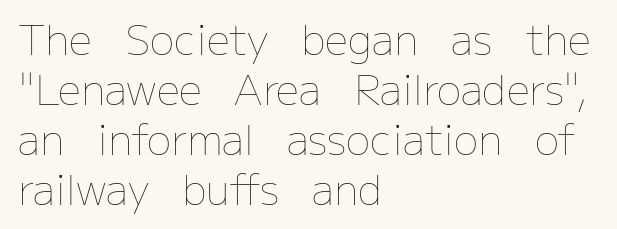
The image shows 41 px thin type, upright; set left-aligned, line spacing 1.22x, normal letter spacing, not underlined; low stroke contrast and a medium x-height.
